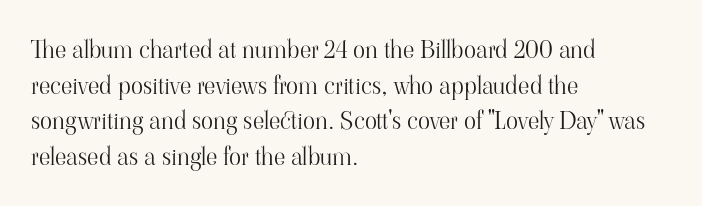
Q: Is the text bold? A: No.
Q: Is the text italic (slanted)? A: No, it is upright.
Q: Is the text underlined? A: No.
Q: How is the paragraph aligned? A: Left-aligned.
Q: Is the spacing between letters normal or unusually wide? A: Normal.
Q: Is the spacing between lines tight, normal or loose? A: Normal.
